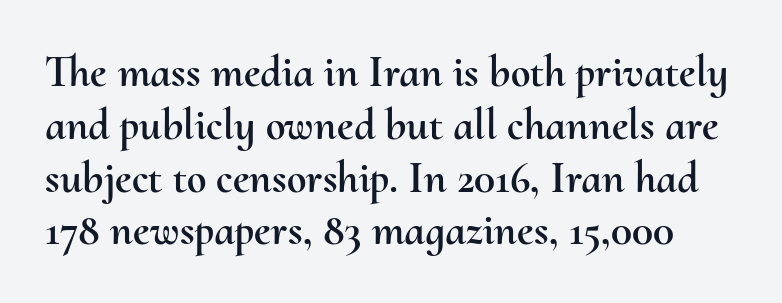
Q: Is the text italic (slanted)? A: No, it is upright.
Q: Is the text underlined? A: No.
Q: Is the spacing between letters normal or unusually wide? A: Normal.
Q: Width (condensed, normal, or wide)? A: Normal.
Q: Stroke contrast? A: Medium.
Q: x-height? A: Small.
Q: Monospaced? A: No.
